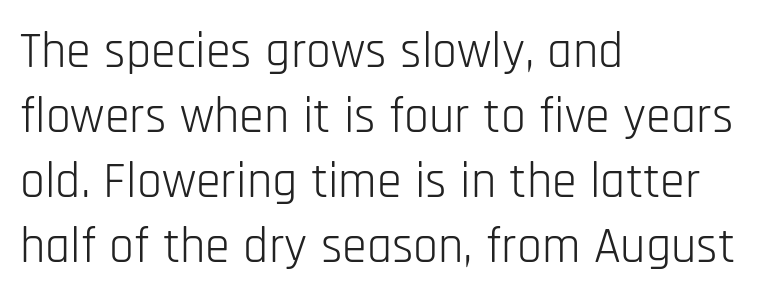
Upright lettering throughout. Character widths vary here, with narrow letters taking less room than wide ones. Descenders hang freely into open space. The font sits on the lighter half of the weight spectrum, regular included. The letters sit at their default tracking, neither squeezed nor spread.
